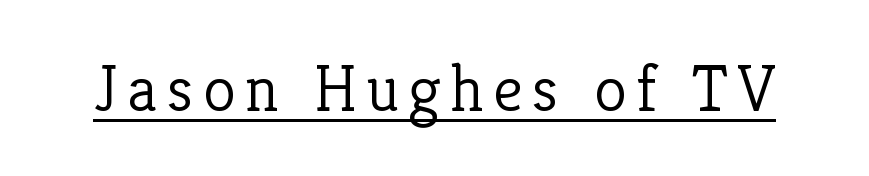
{"serif": "yes", "italic": "no", "bold": "no", "weight": "light", "width": "normal", "stroke_contrast": "low", "x_height": "medium", "monospaced": "no", "underline": "yes", "glyph_px": 67}
